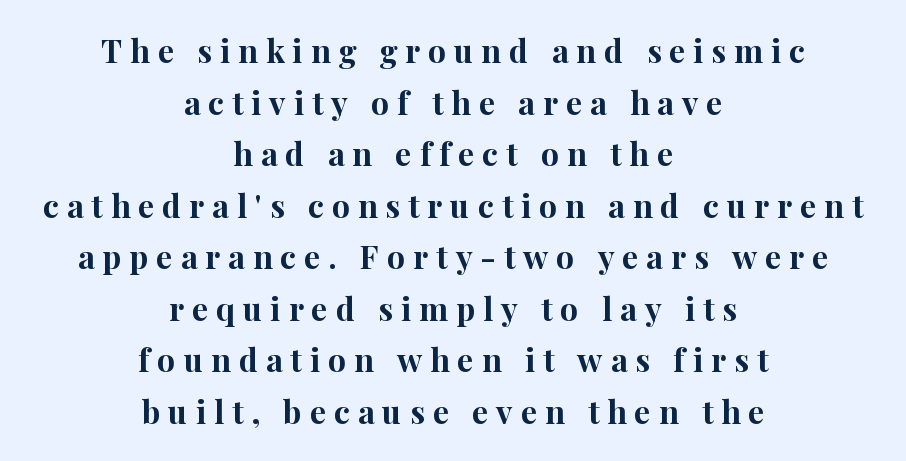
{"serif": "yes", "italic": "no", "bold": "yes", "weight": "bold", "width": "normal", "stroke_contrast": "high", "x_height": "medium", "monospaced": "no", "underline": "no", "align": "center", "line_spacing": "normal", "line_spacing_ratio": 1.61, "letter_spacing": "wide", "letter_spacing_em": 0.25, "glyph_px": 32}
